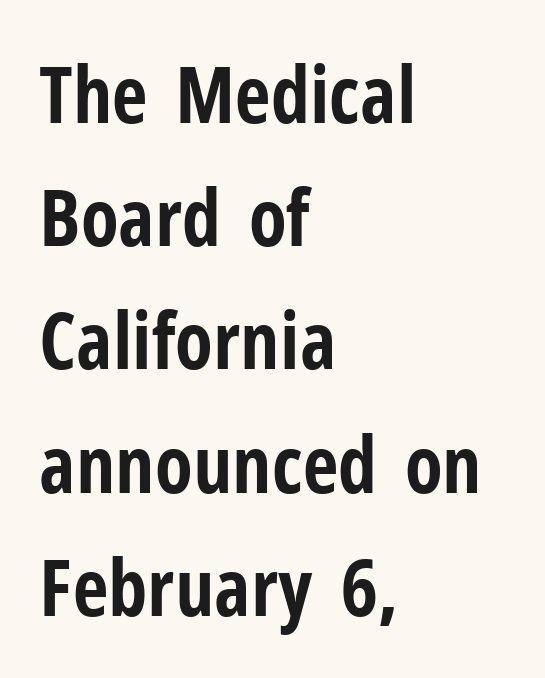
The image shows 78 px bold, condensed sans-serif type, upright; set left-aligned, normal line spacing (1.58x), normal letter spacing, not underlined; low stroke contrast and a medium x-height.
